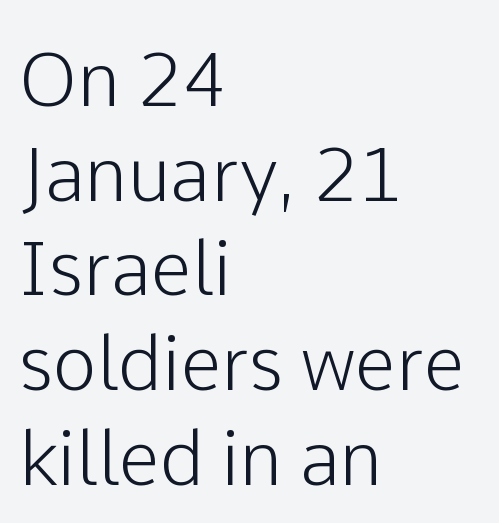
The image shows 74 px sans-serif type, upright; set left-aligned, normal line spacing (1.28x), normal letter spacing, not underlined; low stroke contrast and a medium x-height.
